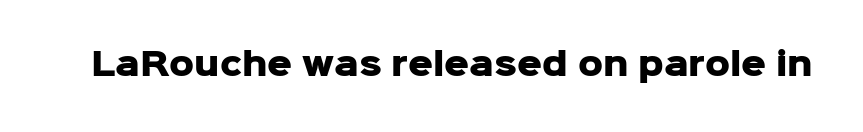
Q: Is the text bold? A: Yes.
Q: Is the text italic (slanted)? A: No, it is upright.
Q: Is the typeface a serif or a sans-serif typeface? A: Sans-serif.
Q: Is the text underlined? A: No.
Q: Is the spacing between letters normal or unusually wide? A: Normal.
Q: Width (condensed, normal, or wide)? A: Normal.
Q: Stroke contrast? A: Low.
Q: x-height? A: Medium.
Q: Monospaced? A: No.
